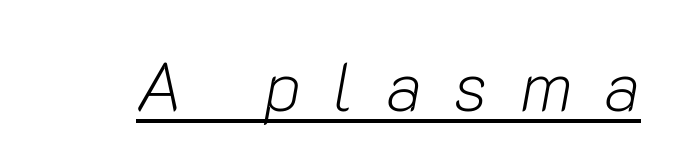
{"italic": "yes", "lean": "right", "slant_degrees": 10, "bold": "no", "weight": "light", "width": "normal", "stroke_contrast": "low", "x_height": "medium", "monospaced": "no", "underline": "yes", "letter_spacing": "wide", "letter_spacing_em": 0.46, "glyph_px": 69}
